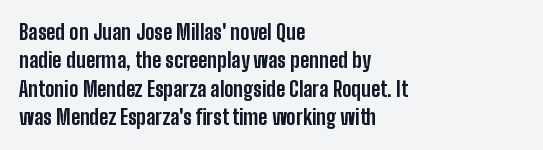
The lines in this sample share a left origin and differ only in where they stop. The block of text has a typical density, with ordinary space between rows. Posture: upright roman. The characters look thick and weighty, a clear bold. Letters rest on an invisible, unmarked baseline. There is no visible air inserted between adjacent glyphs.
